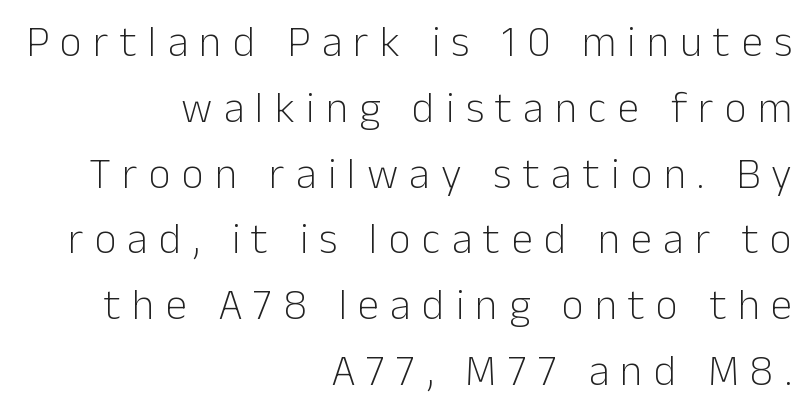
The gaps between neighbouring characters are conspicuously large. Alignment: flush right. Nope, not italic — everything's standing straight. Quick note: underline off. Line spacing here is normal. Summary of weight: not heavy and not bold.
